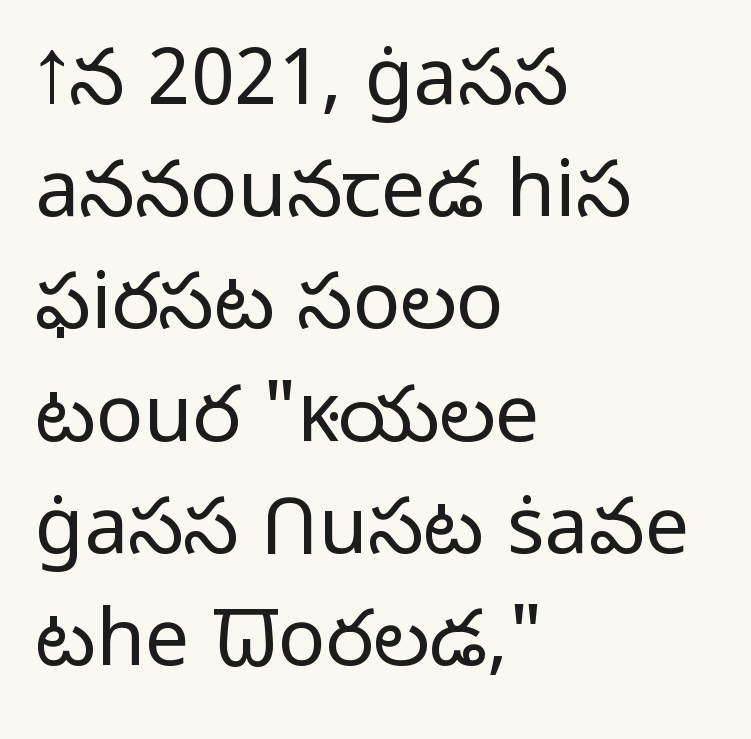
I'd call this a sans setting — the letters go barefoot. Is this a fixed-width face? No — the glyphs have proportional, varying widths. Each line starts at the same left margin while the right side varies. Bare-footed words on every line.
